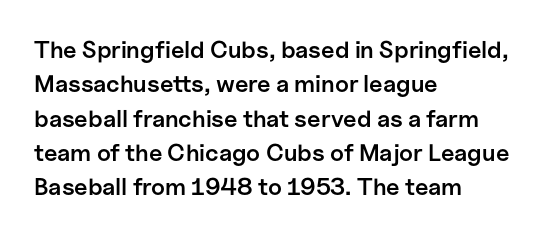
The image shows 24 px text type, upright; set left-aligned, normal line spacing (1.43x), normal letter spacing, not underlined.
